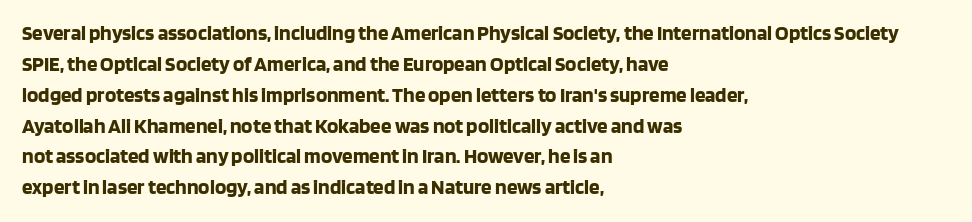
The image shows 21 px bold type, upright; set left-aligned, normal line spacing (1.47x), normal letter spacing, not underlined.
